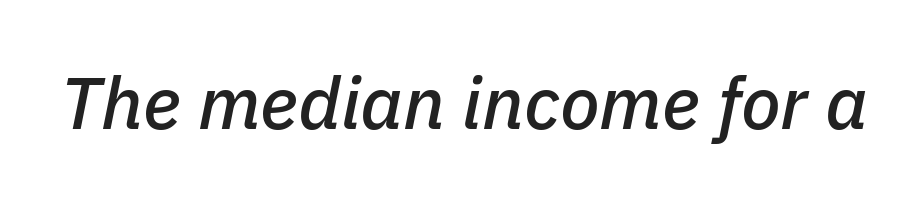
How are the letters spaced? Ordinarily, with no added tracking. A typesetter would call this proportional, since set widths differ per character. Descender tails drop into unmarked territory. Observe the lean: these are italic letterforms.
